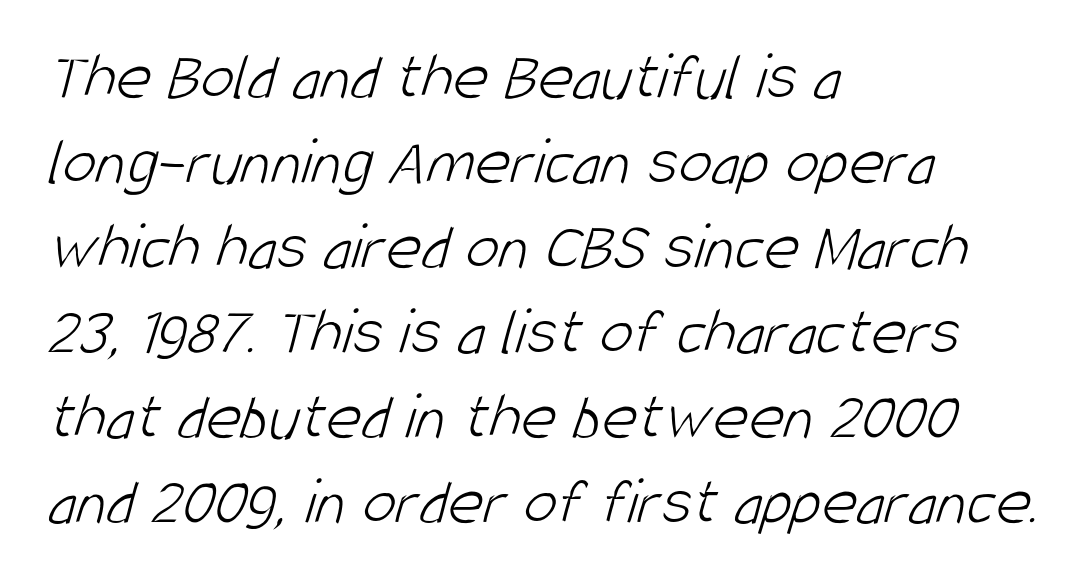
Q: Is the text bold? A: No.
Q: Is the typeface a serif or a sans-serif typeface? A: Sans-serif.
Q: Is the text underlined? A: No.
Q: How is the paragraph aligned? A: Left-aligned.
Q: Is the spacing between letters normal or unusually wide? A: Normal.
Q: Is the spacing between lines tight, normal or loose? A: Normal.
Q: Width (condensed, normal, or wide)? A: Condensed.
Q: Stroke contrast? A: Low.
Q: x-height? A: Large.
Q: Monospaced? A: No.
